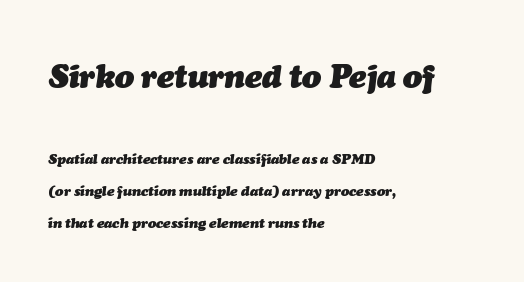
Q: Is the text bold? A: Yes.
Q: Is the text italic (slanted)? A: Yes, it leans right by about 7 degrees.
Q: Is the text underlined? A: No.
Q: How is the paragraph aligned? A: Left-aligned.
Q: Is the spacing between letters normal or unusually wide? A: Normal.
Q: Is the spacing between lines tight, normal or loose? A: Loose.
Q: Which block of text is set in a larger size, the first (top) or the second (bottom)? A: The first (top) one.
Q: Width (condensed, normal, or wide)? A: Normal.
Q: Stroke contrast? A: Medium.
Q: x-height? A: Medium.
Q: Monospaced? A: No.
